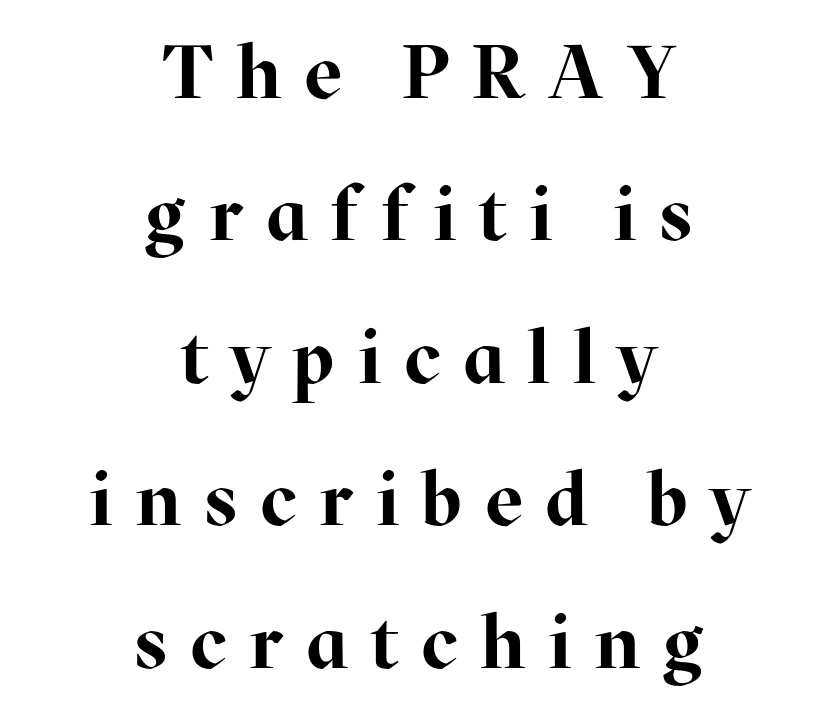
Posture: straight, roman, zero tilt. Loosely led — the rows are spread out. Substantial extra tracking has been applied to these lines. Each glyph is drawn with heavy, bold strokes. Reading down the block, each line starts at a different indent, mirrored at its end. Yep, those are serifs on the letters.
